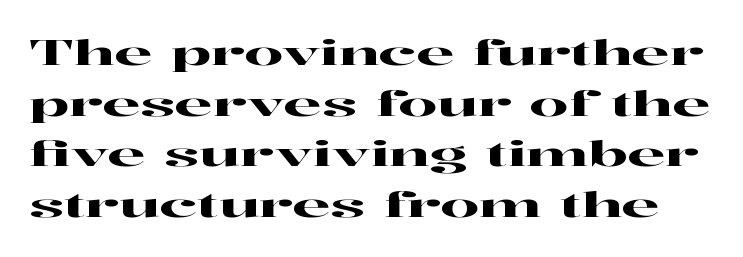
Each row of text sits above clean, open space. The face used here is proportionally spaced, like ordinary book or web type. The lettering holds an erect, upright posture throughout. Each letter's strokes conclude with small projecting serifs.
